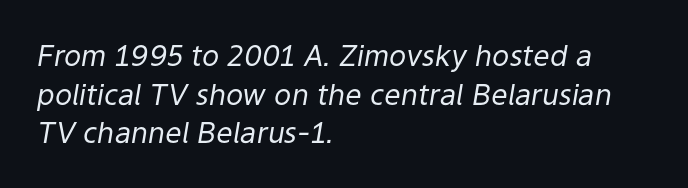
Q: Is the text bold? A: No.
Q: Is the text italic (slanted)? A: Yes, it leans right by about 9 degrees.
Q: Is the text underlined? A: No.
Q: How is the paragraph aligned? A: Left-aligned.
Q: Is the spacing between letters normal or unusually wide? A: Normal.
Q: Is the spacing between lines tight, normal or loose? A: Normal.
Q: Width (condensed, normal, or wide)? A: Normal.
Q: Stroke contrast? A: Low.
Q: x-height? A: Medium.
Q: Monospaced? A: No.
